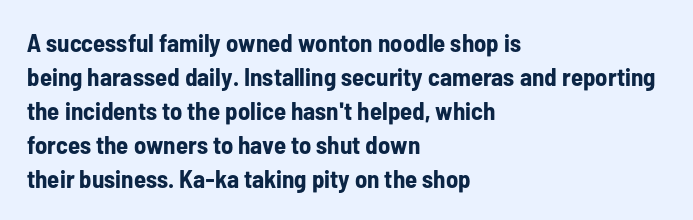
Just letters on the line, the space beneath them empty. No italicization has been applied; the sample stays upright. The rows are spaced the way most documents space them. The glyphs have the mass of a bold cut. Look at the tracking — it's just the regular setting, nothing added. Each line starts at the same left margin while the right side varies.
